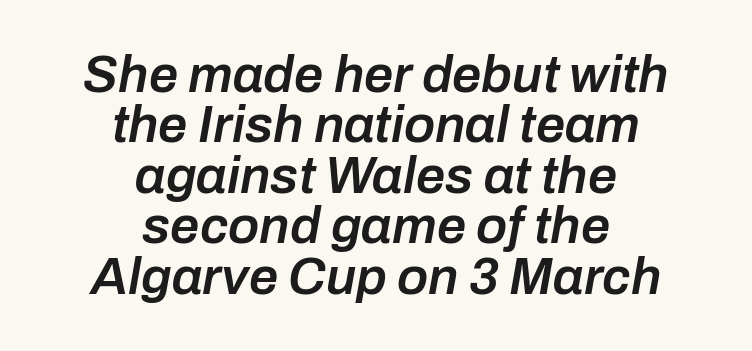
The foot of each line stays bare and open. Quick note: italic. Tightly led — the rows are bunched. The typesetting leans somewhat heavy: a semibold. Varying glyph widths throughout — classic text-font behaviour.
